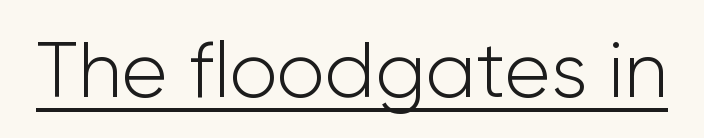
The image shows 78 px light sans-serif type, upright; set normal letter spacing, underlined; low stroke contrast and a medium x-height.
